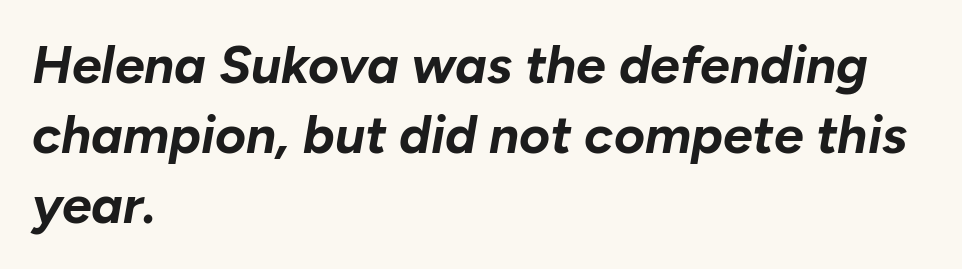
Q: Is the text bold? A: Yes.
Q: Is the text italic (slanted)? A: Yes, it leans right by about 10 degrees.
Q: Is the text underlined? A: No.
Q: How is the paragraph aligned? A: Left-aligned.
Q: Is the spacing between letters normal or unusually wide? A: Normal.
Q: Is the spacing between lines tight, normal or loose? A: Normal.
Q: Width (condensed, normal, or wide)? A: Normal.
Q: Stroke contrast? A: Low.
Q: x-height? A: Medium.
Q: Monospaced? A: No.
